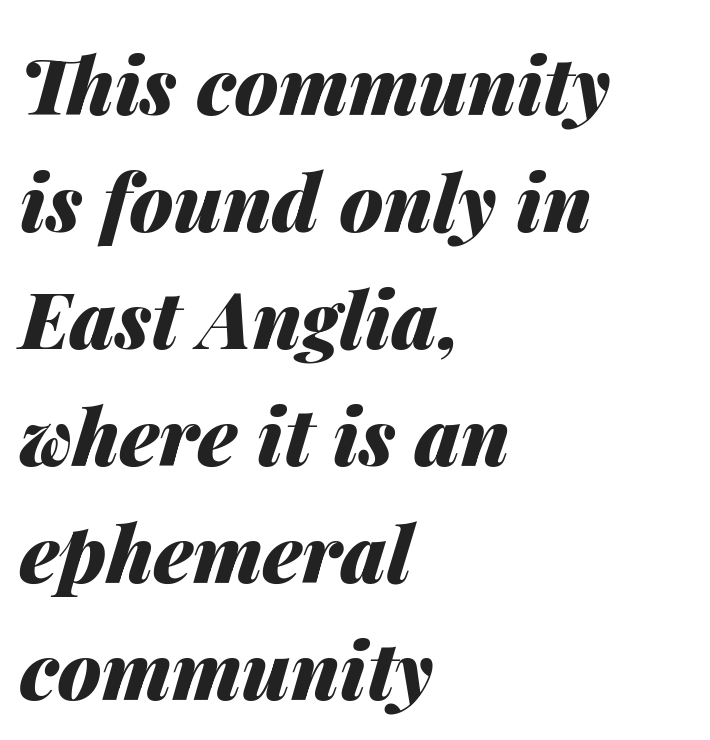
{"italic": "yes", "lean": "right", "slant_degrees": 14, "bold": "yes", "weight": "heavy", "width": "normal", "stroke_contrast": "medium", "x_height": "medium", "monospaced": "no", "underline": "no", "align": "left", "line_spacing": "normal", "line_spacing_ratio": 1.48, "letter_spacing": "normal", "letter_spacing_em": 0.0, "glyph_px": 79}
